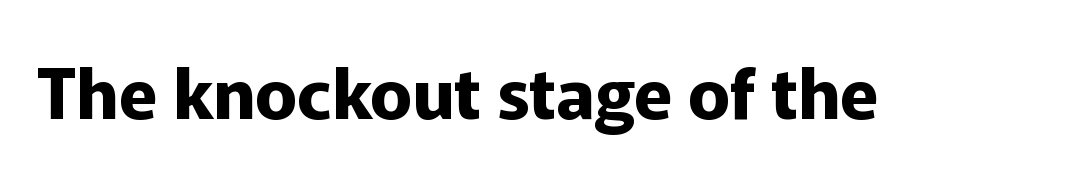
{"serif": "no", "italic": "no", "bold": "yes", "weight": "bold", "width": "normal", "stroke_contrast": "low", "x_height": "medium", "monospaced": "no", "underline": "no", "letter_spacing": "normal", "letter_spacing_em": 0.0, "glyph_px": 70}
